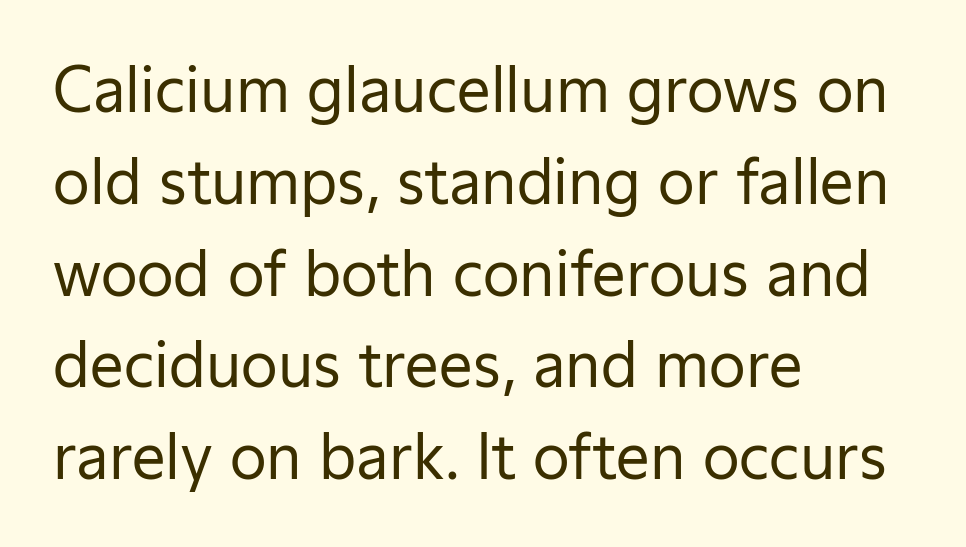
The face used here is proportionally spaced, like ordinary book or web type. Any mark beneath the type? The region is blank. Style check: upright. Unbolded letterforms with no extra heft.
